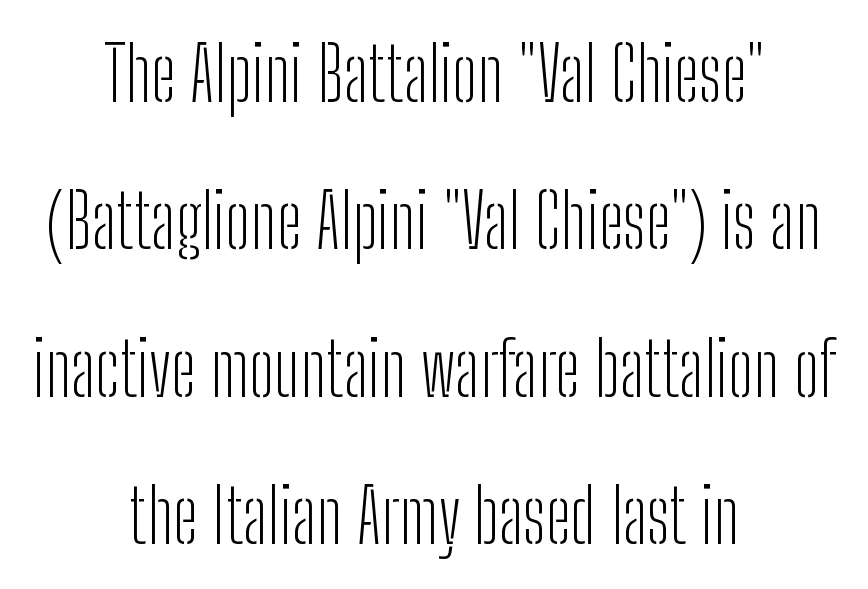
In terms of letterform style, serifs are entirely absent. The passage shown has conventional tracking throughout. Is this a fixed-width face? No — the glyphs have proportional, varying widths. Casual observation: everything's sitting right in the middle. If you drew a line through each stem, it would be perfectly vertical.
